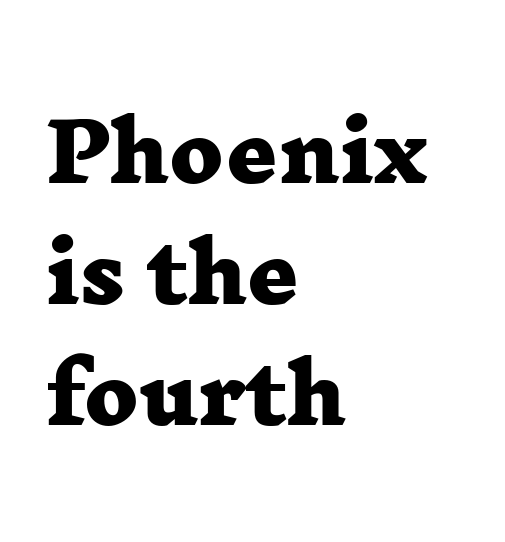
Underline: absent. You could call the tracking neutral — neither tight nor loose. The face used here is proportionally spaced, like ordinary book or web type. How heavy is the stroke? Heavy — this is a bold. Alignment: flush left. A serif font was chosen for this passage.
